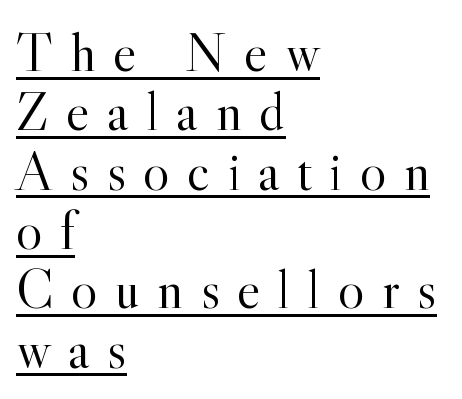
The image shows 56 px light serif type, upright; set left-aligned, tight line spacing (1.06x), unusually wide letter spacing (+0.31 em), underlined; a small x-height.
